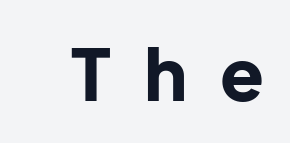
Q: Is the text bold? A: Yes.
Q: Is the text italic (slanted)? A: No, it is upright.
Q: Is the typeface a serif or a sans-serif typeface? A: Sans-serif.
Q: Is the text underlined? A: No.
Q: Is the spacing between letters normal or unusually wide? A: Unusually wide.
Q: Width (condensed, normal, or wide)? A: Normal.
Q: Stroke contrast? A: Low.
Q: x-height? A: Medium.
Q: Monospaced? A: No.
